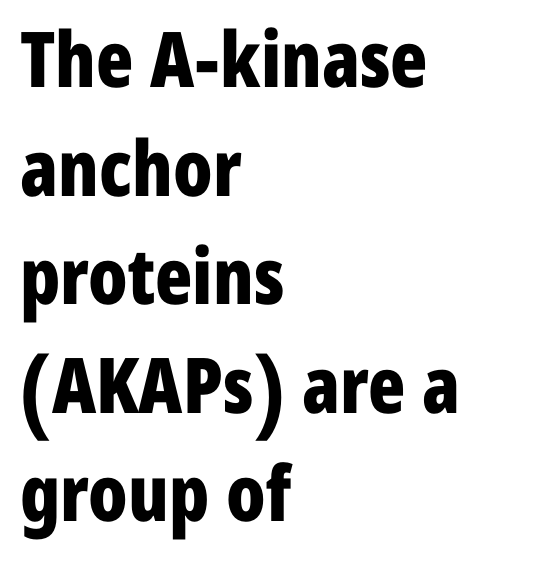
Q: Is the text bold? A: Yes.
Q: Is the text italic (slanted)? A: No, it is upright.
Q: Is the typeface a serif or a sans-serif typeface? A: Sans-serif.
Q: Is the text underlined? A: No.
Q: How is the paragraph aligned? A: Left-aligned.
Q: Is the spacing between letters normal or unusually wide? A: Normal.
Q: Is the spacing between lines tight, normal or loose? A: Normal.
Q: Width (condensed, normal, or wide)? A: Condensed.
Q: Stroke contrast? A: Low.
Q: x-height? A: Medium.
Q: Monospaced? A: No.
